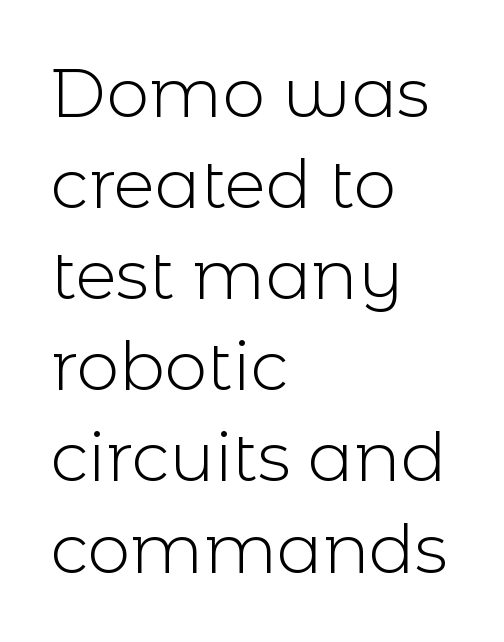
The image shows 68 px light sans-serif type, upright; set left-aligned, normal line spacing (1.34x), normal letter spacing, not underlined; a medium x-height.
